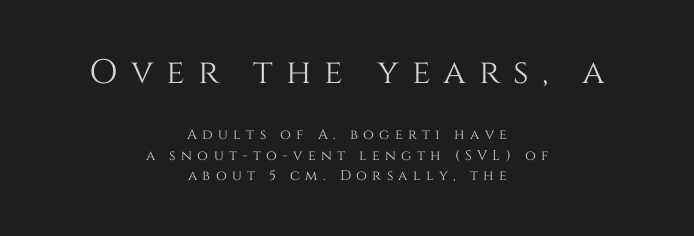
{"italic": "no", "width": "normal", "stroke_contrast": "medium", "x_height": "large", "monospaced": "no", "underline": "no", "align": "center", "line_spacing": "normal", "line_spacing_ratio": 1.45, "letter_spacing": "wide", "letter_spacing_em": 0.38, "larger_block": "first", "size_ratio": 2.43, "glyph_px": 34}
